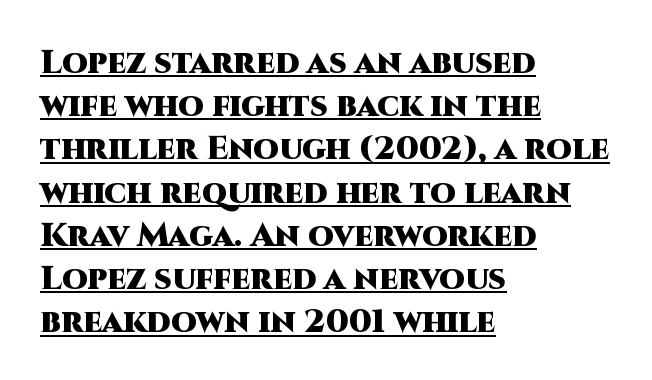
The image shows 33 px heavy sans-serif type, upright; set left-aligned, normal line spacing (1.31x), normal letter spacing, underlined; high stroke contrast and a large x-height.
